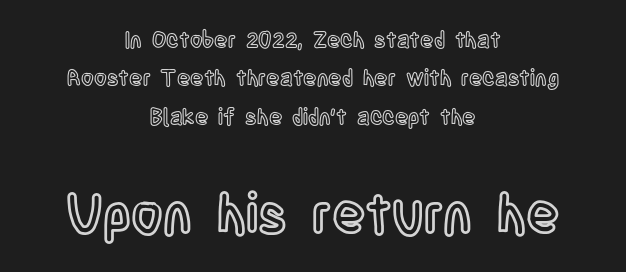
Q: Is the text italic (slanted)? A: No, it is upright.
Q: Is the text underlined? A: No.
Q: How is the paragraph aligned? A: Centered.
Q: Is the spacing between letters normal or unusually wide? A: Normal.
Q: Which block of text is set in a larger size, the first (top) or the second (bottom)? A: The second (bottom) one.
Q: Width (condensed, normal, or wide)? A: Condensed.
Q: x-height? A: Large.
Q: Monospaced? A: No.
